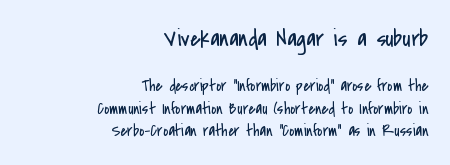
Compared with typical paragraphs, the rows here are spaced about the same. Think standard paragraph weight, or any step lighter than that. The specimen omits any rule beneath the text block's lines. Does the copy run flush right? Yes — the right margin is perfectly even.
